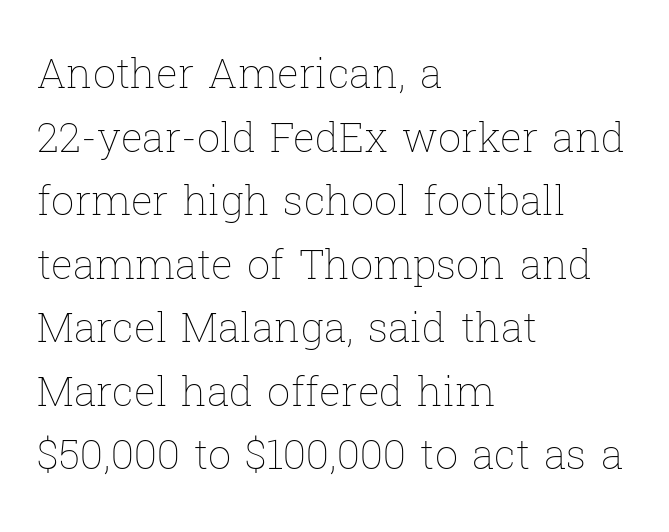
This rendering features lettering with no underline. Left-aligned paragraph, ragged on the right. Between one letter and the next there's only the usual sliver of space. The passage shown is typed in a proportional face where columns would drift. This is not heavy type; no bold has been used.
